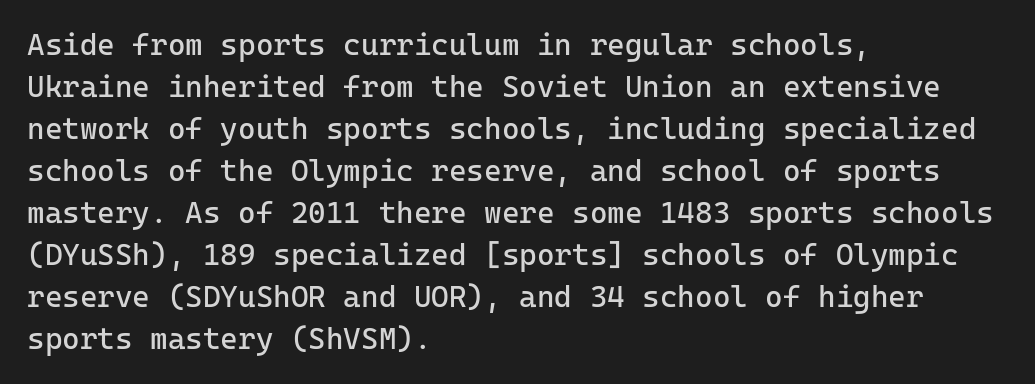
{"serif": "no", "italic": "no", "bold": "no", "weight": "regular", "width": "normal", "stroke_contrast": "low", "x_height": "medium", "monospaced": "yes", "underline": "no", "align": "left", "line_spacing": "normal", "line_spacing_ratio": 1.4, "letter_spacing": "normal", "letter_spacing_em": 0.0, "glyph_px": 30}
